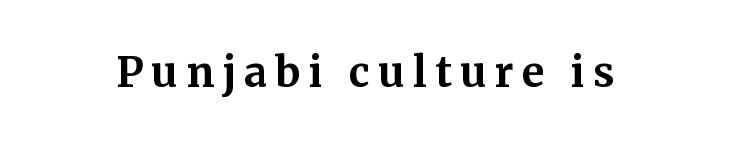
Regarding serifs, this sample has them. The font is running at its bold setting. Think of a printed novel: that variable character pitch is what you see here. Decoration check: the copy has no underline.
